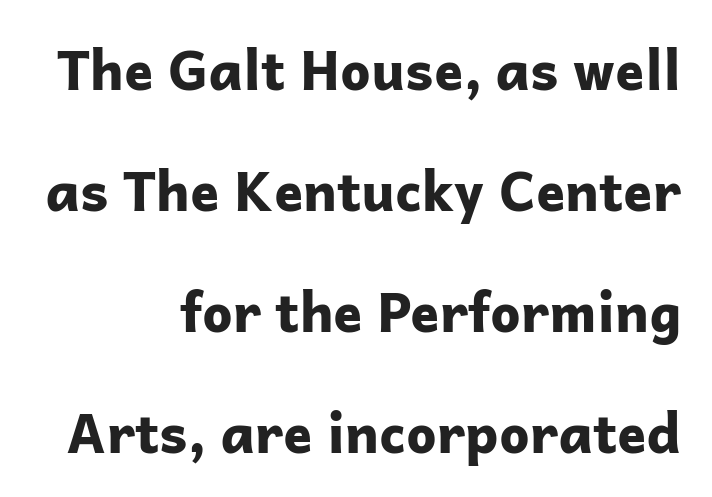
Q: Is the text bold? A: Yes.
Q: Is the text italic (slanted)? A: No, it is upright.
Q: Is the typeface a serif or a sans-serif typeface? A: Sans-serif.
Q: Is the text underlined? A: No.
Q: How is the paragraph aligned? A: Right-aligned.
Q: Is the spacing between letters normal or unusually wide? A: Normal.
Q: Is the spacing between lines tight, normal or loose? A: Loose.
Q: Width (condensed, normal, or wide)? A: Normal.
Q: Stroke contrast? A: Low.
Q: x-height? A: Medium.
Q: Monospaced? A: No.
